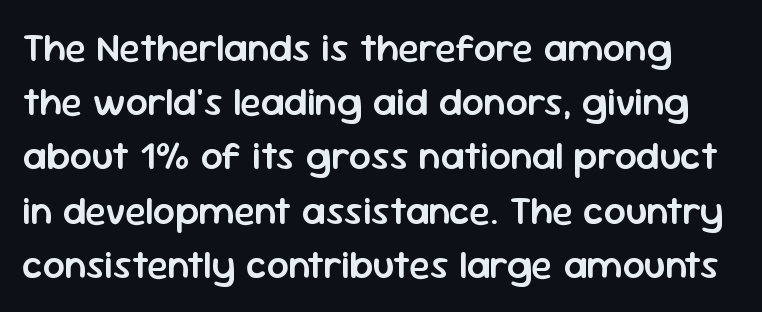
Q: Is the text bold? A: Semi-bold.
Q: Is the text italic (slanted)? A: No, it is upright.
Q: Is the typeface a serif or a sans-serif typeface? A: Sans-serif.
Q: Is the text underlined? A: No.
Q: Is the spacing between letters normal or unusually wide? A: Normal.
Q: Is the spacing between lines tight, normal or loose? A: Normal.
Q: Width (condensed, normal, or wide)? A: Normal.
Q: Stroke contrast? A: Low.
Q: x-height? A: Medium.
Q: Monospaced? A: No.
